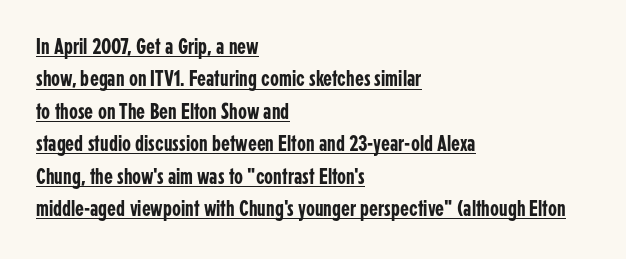
This sample carries an underscore along the baseline area. Vertical strokes here are truly vertical. In terms of leading, this rendering sits right in the middle. Standard letterfit; no display-style spreading of the glyphs.
